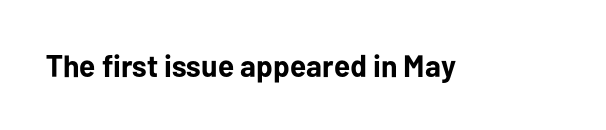
You could call the tracking neutral — neither tight nor loose. Stroke terminals: plain, sans-serif. The passage shown is typed in a proportional face where columns would drift. Italic: no, the glyphs are upright roman. Heft: maximum for text — a bold.
